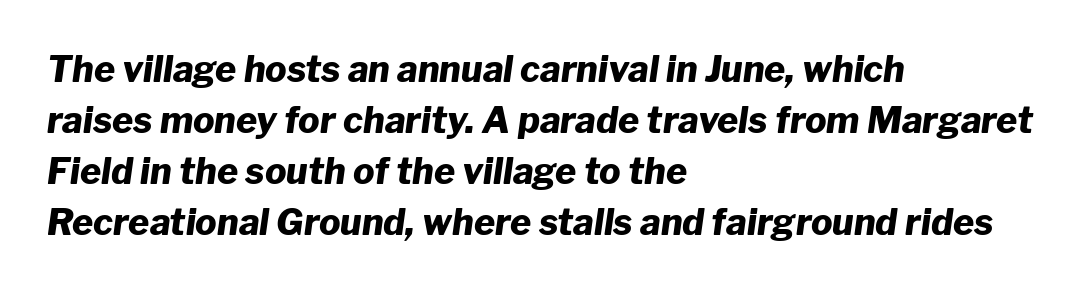
Here the designer chose a conventional face with non-uniform glyph widths. The face used here has a pronounced slope to its letters. The strip under each line holds only bare page. Summary of weight: heavy, a full bold. You could call the tracking neutral — neither tight nor loose.
